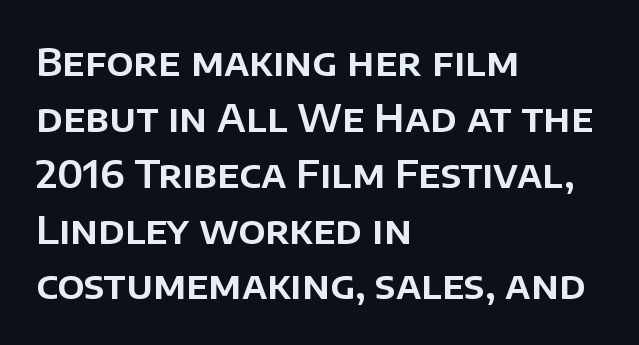
If you measured baseline to baseline, you'd find a middling distance. Inter-character spacing is left at the font's built-in metrics. Type style note: lacks serifs. The specimen reads as upright at a glance. The gap between lines stays unmarked.
